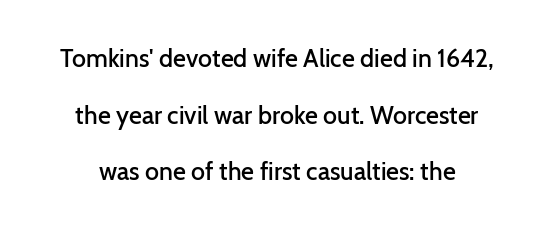
Underlining? Definitely not there. Firm but not heavy-handed strokes: this text is semibold. Posture: vertical. In terms of leading, this rendering errs on the spacious side. Default kerning and tracking; the words read as compact shapes.
